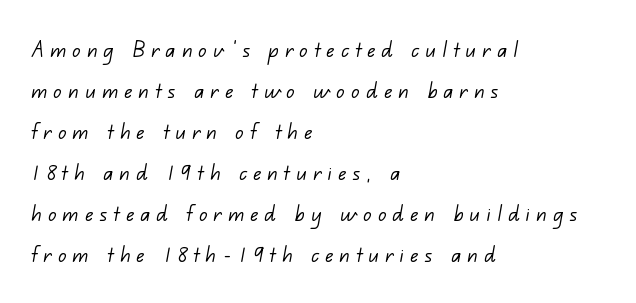
{"bold": "no", "underline": "no", "align": "left", "line_spacing": "normal", "line_spacing_ratio": 1.58, "letter_spacing": "wide", "letter_spacing_em": 0.24, "glyph_px": 26}
